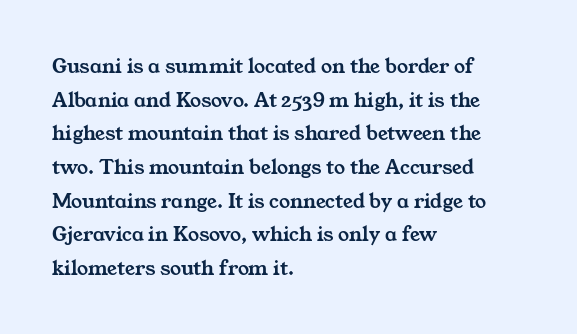
{"underline": "no", "align": "left", "line_spacing": "normal", "line_spacing_ratio": 1.53, "letter_spacing": "normal", "letter_spacing_em": 0.0, "glyph_px": 22}
